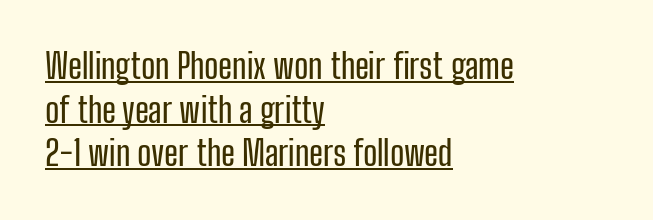
Q: Is the text italic (slanted)? A: No, it is upright.
Q: Is the typeface a serif or a sans-serif typeface? A: Sans-serif.
Q: Is the text underlined? A: Yes.
Q: How is the paragraph aligned? A: Left-aligned.
Q: Is the spacing between letters normal or unusually wide? A: Normal.
Q: Is the spacing between lines tight, normal or loose? A: Normal.
Q: Width (condensed, normal, or wide)? A: Condensed.
Q: Stroke contrast? A: Low.
Q: x-height? A: Medium.
Q: Monospaced? A: No.
